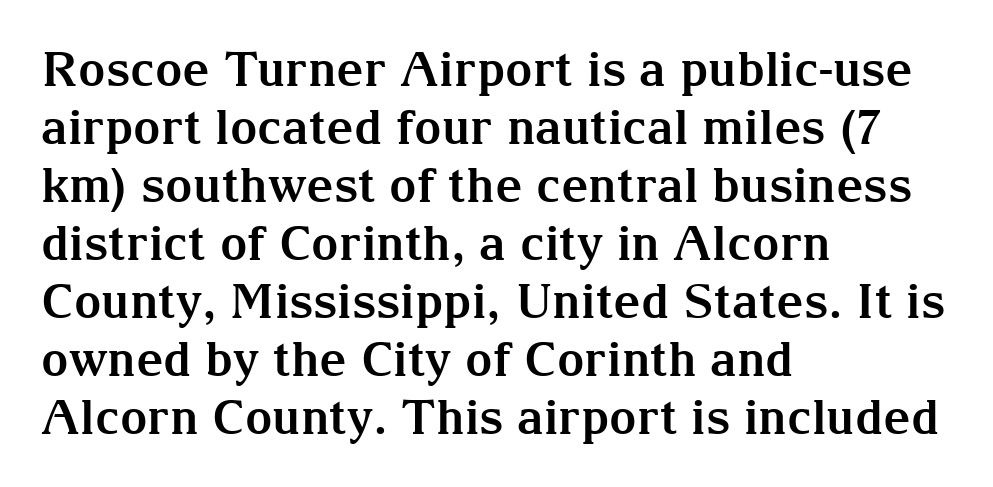
The image shows 48 px bold serif type, upright; set left-aligned, line spacing 1.21x, normal letter spacing, not underlined; medium stroke contrast and a medium x-height.
